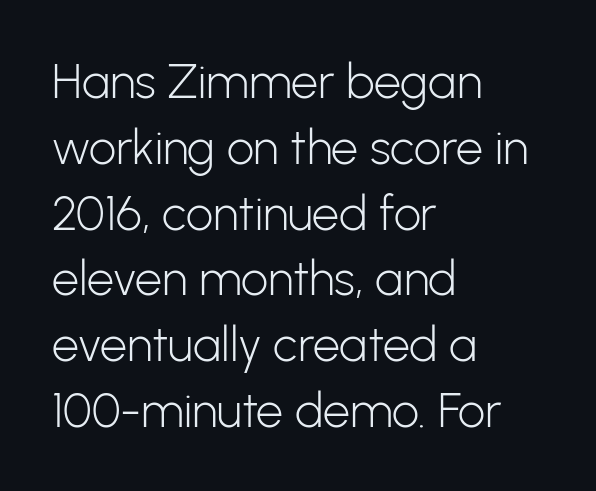
Q: Is the text bold? A: No.
Q: Is the text italic (slanted)? A: No, it is upright.
Q: Is the typeface a serif or a sans-serif typeface? A: Sans-serif.
Q: Is the text underlined? A: No.
Q: How is the paragraph aligned? A: Left-aligned.
Q: Is the spacing between letters normal or unusually wide? A: Normal.
Q: Is the spacing between lines tight, normal or loose? A: Normal.
Q: Width (condensed, normal, or wide)? A: Normal.
Q: Stroke contrast? A: Low.
Q: x-height? A: Medium.
Q: Monospaced? A: No.
